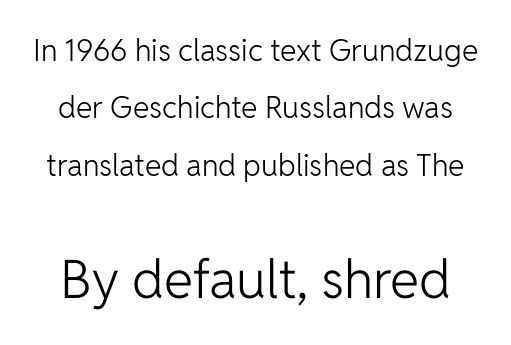
Q: Is the text bold? A: No.
Q: Is the text italic (slanted)? A: No, it is upright.
Q: Is the typeface a serif or a sans-serif typeface? A: Sans-serif.
Q: Is the text underlined? A: No.
Q: Is the spacing between letters normal or unusually wide? A: Normal.
Q: Is the spacing between lines tight, normal or loose? A: Loose.
Q: Which block of text is set in a larger size, the first (top) or the second (bottom)? A: The second (bottom) one.
Q: Width (condensed, normal, or wide)? A: Normal.
Q: Stroke contrast? A: Low.
Q: x-height? A: Medium.
Q: Monospaced? A: No.
